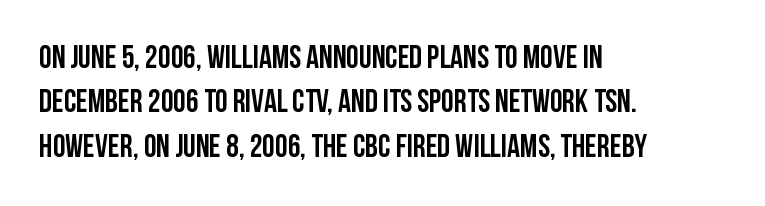
The image shows 32 px condensed sans-serif type, upright; set left-aligned, normal line spacing (1.39x), normal letter spacing, not underlined; low stroke contrast and a large x-height.
